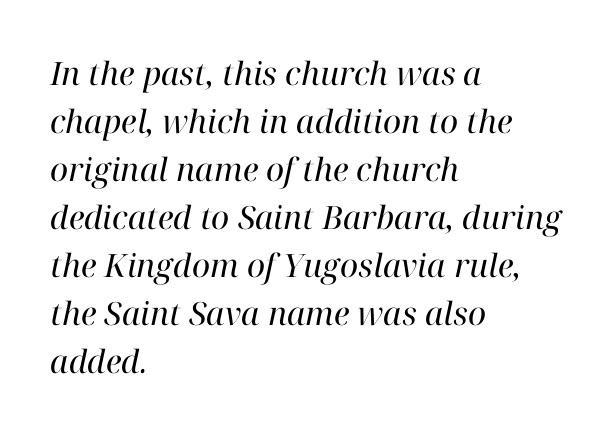
{"serif": "yes", "italic": "yes", "lean": "right", "slant_degrees": 12, "bold": "no", "weight": "regular", "width": "normal", "stroke_contrast": "high", "x_height": "medium", "monospaced": "no", "underline": "no", "align": "left", "line_spacing": "normal", "line_spacing_ratio": 1.5, "letter_spacing": "normal", "letter_spacing_em": 0.0, "glyph_px": 32}
